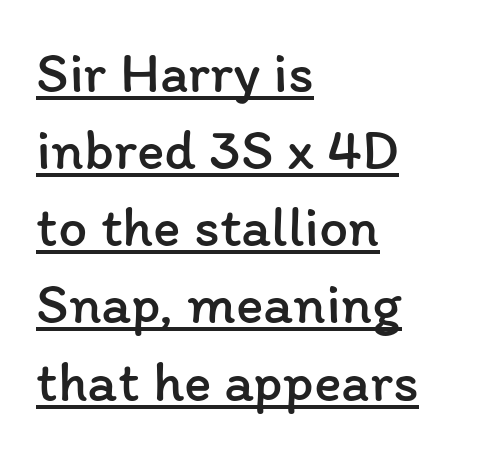
{"italic": "no", "bold": "no", "weight": "regular", "width": "normal", "stroke_contrast": "low", "x_height": "medium", "monospaced": "no", "underline": "yes", "align": "left", "line_spacing": "normal", "line_spacing_ratio": 1.33, "letter_spacing": "normal", "letter_spacing_em": 0.0, "glyph_px": 58}
